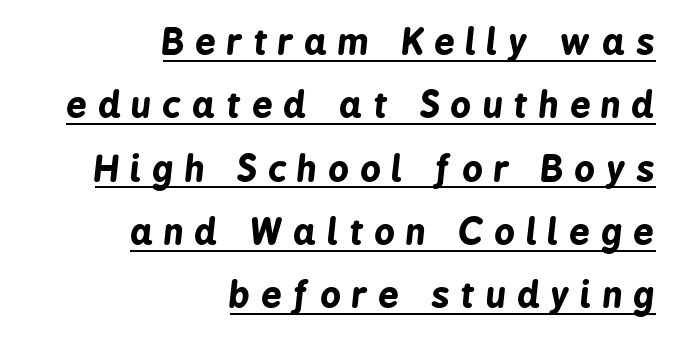
Plenty of ink on the page — the face is bold. Proportional: the letters do not fall into vertical columns. The whole block is typeset with a tilt. Here the glyphs are tracked loosely, breaking word shapes into spaced letters. Typeset ragged left — the right edge is the straight one.
